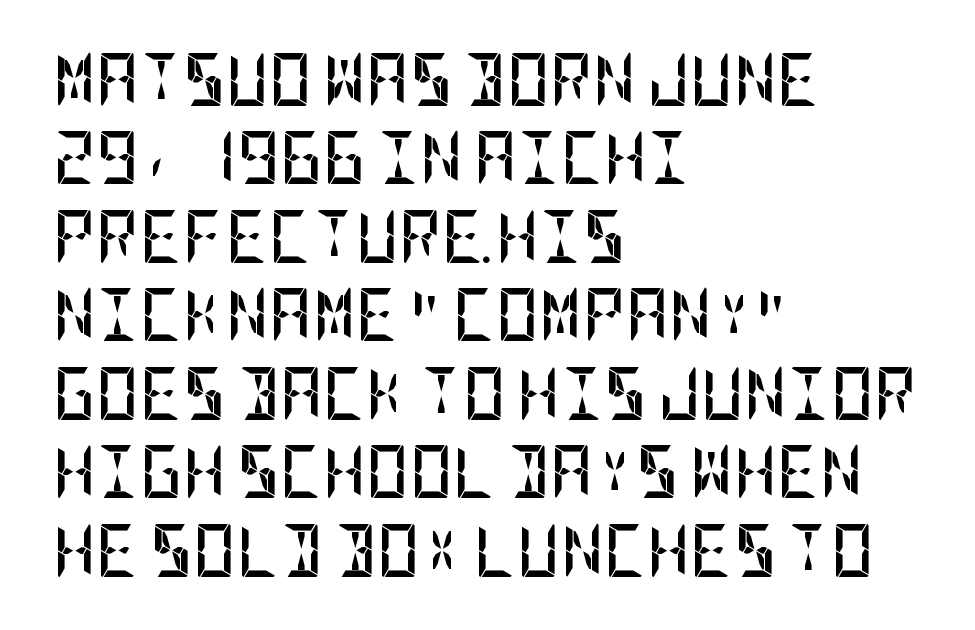
Glyph-to-glyph distance matches everyday printed text. Posture: vertical. Letters rest on an invisible, unmarked baseline. Successive baselines arrive at the customary interval. Left-aligned paragraph, ragged on the right.
